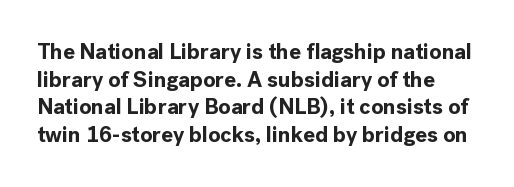
The image shows 22 px bold type, upright; set normal line spacing (1.26x), normal letter spacing, not underlined.
